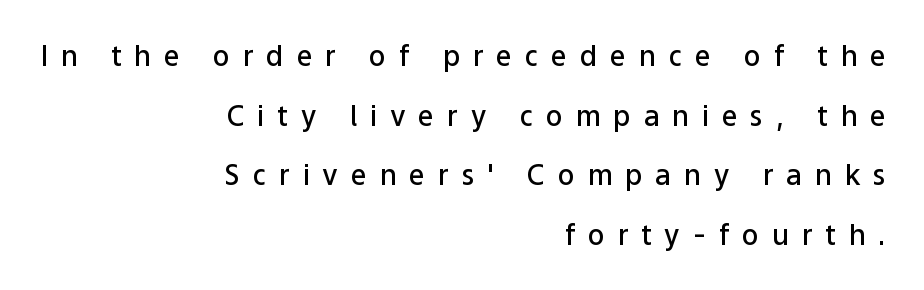
Semibold letterforms, between regular and bold. Horizontally, the lines are justified to the trailing edge only. This rendering widens character spacing well past its baseline value. This sample uses an upright cut, with every glyph sitting square on the baseline.
